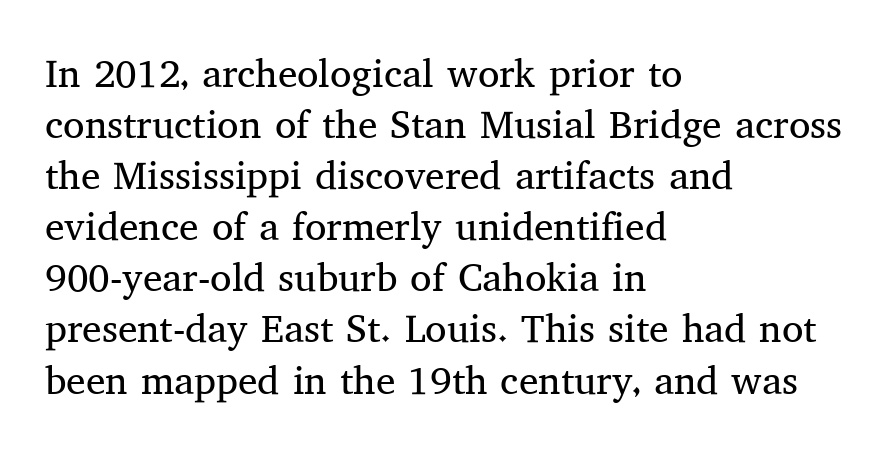
Teacher's note: observe the even left margin — that is flush-left alignment. Each row of text sits above clean, open space. Proportional: the letters do not fall into vertical columns. The passage shown stacks its lines at a standard gap. Vertical strokes here are truly vertical.
